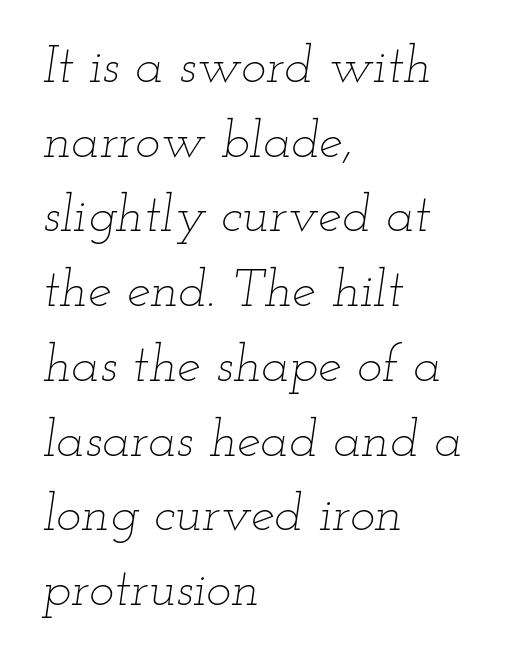
A normal amount of white space separates one row of letters from the next. In CSS terms this would be text-align: left. Underline: absent. Default kerning and tracking; the words read as compact shapes. Stems and bowls with no extra thickness — not bold.
